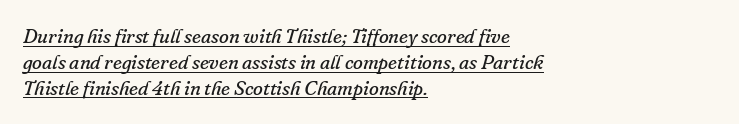
{"italic": "yes", "lean": "right", "slant_degrees": 16, "bold": "no", "underline": "yes", "align": "left", "line_spacing": "normal", "line_spacing_ratio": 1.29, "letter_spacing": "normal", "letter_spacing_em": 0.0, "glyph_px": 20}
